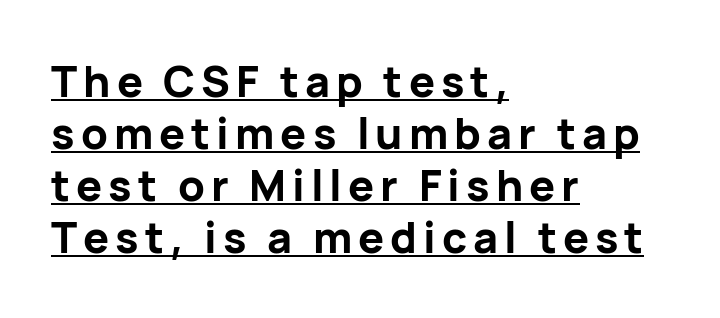
Q: Is the text bold? A: Yes.
Q: Is the text italic (slanted)? A: No, it is upright.
Q: Is the typeface a serif or a sans-serif typeface? A: Sans-serif.
Q: Is the text underlined? A: Yes.
Q: How is the paragraph aligned? A: Left-aligned.
Q: Width (condensed, normal, or wide)? A: Normal.
Q: Stroke contrast? A: Low.
Q: x-height? A: Medium.
Q: Monospaced? A: No.
